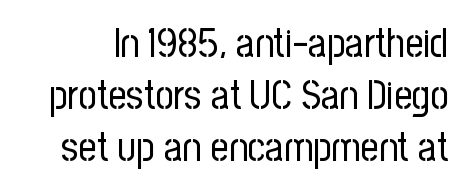
Q: Is the text bold? A: No.
Q: Is the text italic (slanted)? A: No, it is upright.
Q: Is the typeface a serif or a sans-serif typeface? A: Sans-serif.
Q: Is the text underlined? A: No.
Q: Is the spacing between letters normal or unusually wide? A: Normal.
Q: Is the spacing between lines tight, normal or loose? A: Normal.
Q: Width (condensed, normal, or wide)? A: Condensed.
Q: Stroke contrast? A: Low.
Q: x-height? A: Medium.
Q: Monospaced? A: No.
